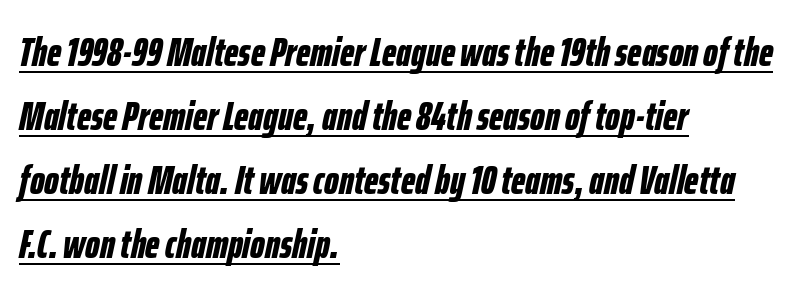
Observe the ordinary spacing: letters are neighbours, not strangers. This sample uses an oblique cut, with every glyph tilted off the vertical. Horizontal bands of white between lines are of average thickness. A typesetter would call this proportional, since set widths differ per character.
